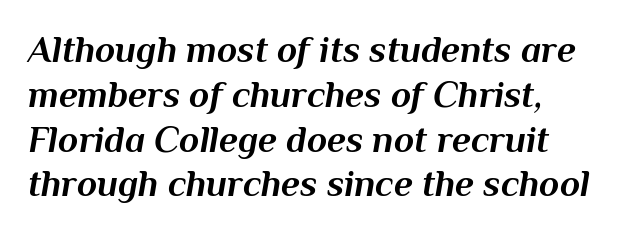
{"italic": "yes", "lean": "right", "slant_degrees": 10, "bold": "yes", "weight": "bold", "width": "normal", "stroke_contrast": "medium", "x_height": "medium", "monospaced": "no", "underline": "no", "line_spacing_ratio": 1.21, "letter_spacing": "normal", "letter_spacing_em": 0.0, "glyph_px": 37}
